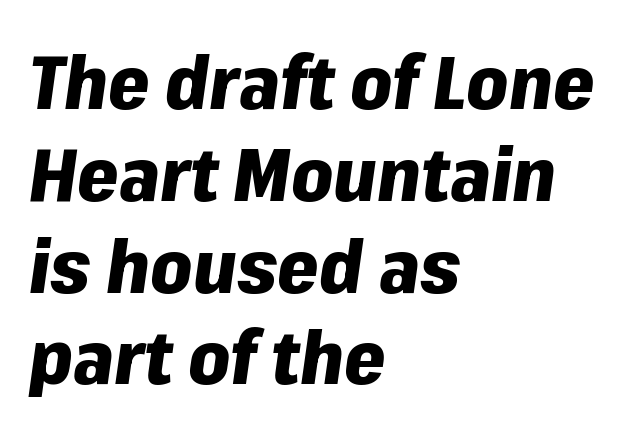
Q: Is the text bold? A: Yes.
Q: Is the text italic (slanted)? A: Yes, it leans right by about 8 degrees.
Q: Is the text underlined? A: No.
Q: How is the paragraph aligned? A: Left-aligned.
Q: Is the spacing between letters normal or unusually wide? A: Normal.
Q: Width (condensed, normal, or wide)? A: Normal.
Q: Stroke contrast? A: Low.
Q: x-height? A: Medium.
Q: Monospaced? A: No.
